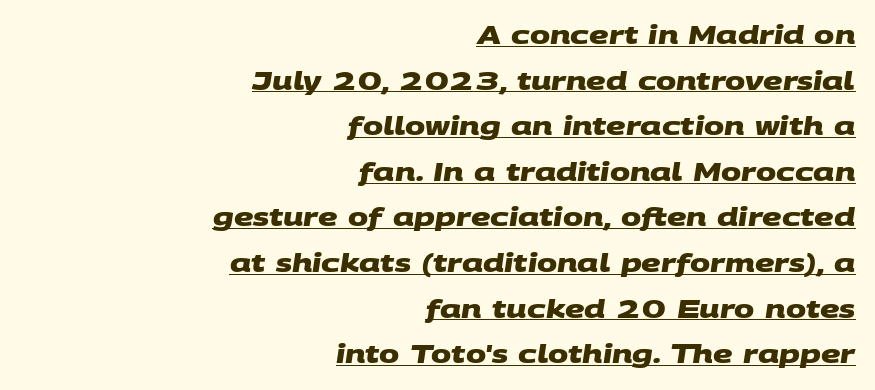
The image shows 24 px bold type; set right-aligned, loose line spacing (1.9x), normal letter spacing, underlined.
